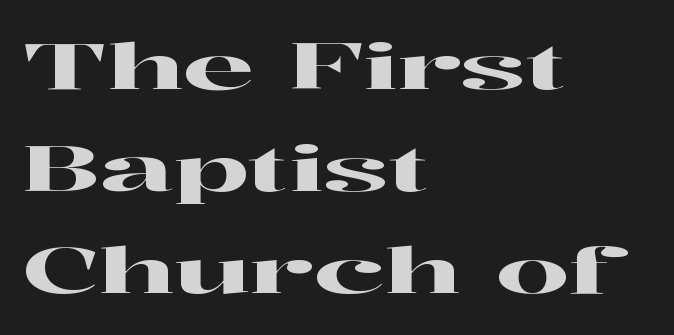
How would I describe the line gaps? Plain and ordinary. Standard letterfit; no display-style spreading of the glyphs. Upright lettering throughout. You can tell from the footed stems that serif type was used. Descenders are the only things crossing below the line. The passage shown is typed in a proportional face where columns would drift.
